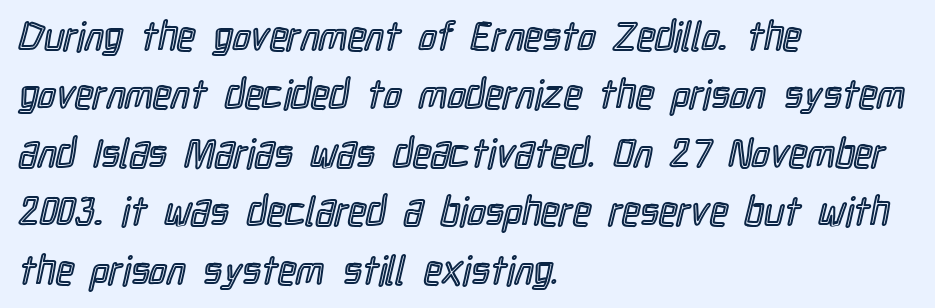
Q: Is the text italic (slanted)? A: Yes.
Q: Is the text underlined? A: No.
Q: How is the paragraph aligned? A: Left-aligned.
Q: Is the spacing between letters normal or unusually wide? A: Normal.
Q: Is the spacing between lines tight, normal or loose? A: Normal.
Q: Width (condensed, normal, or wide)? A: Condensed.
Q: x-height? A: Medium.
Q: Monospaced? A: No.
